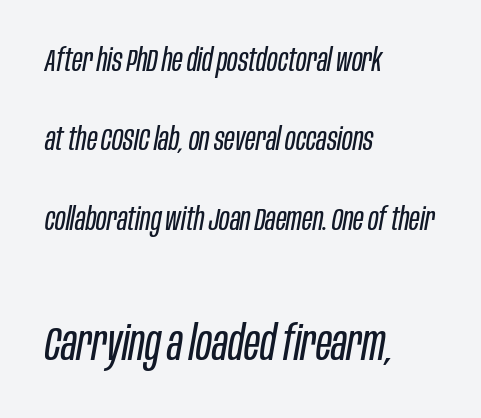
Q: Is the text bold? A: No.
Q: Is the text italic (slanted)? A: Yes, it leans right by about 10 degrees.
Q: Is the text underlined? A: No.
Q: How is the paragraph aligned? A: Left-aligned.
Q: Is the spacing between letters normal or unusually wide? A: Normal.
Q: Is the spacing between lines tight, normal or loose? A: Loose.
Q: Which block of text is set in a larger size, the first (top) or the second (bottom)? A: The second (bottom) one.
Q: Width (condensed, normal, or wide)? A: Condensed.
Q: Stroke contrast? A: Low.
Q: x-height? A: Large.
Q: Monospaced? A: No.
